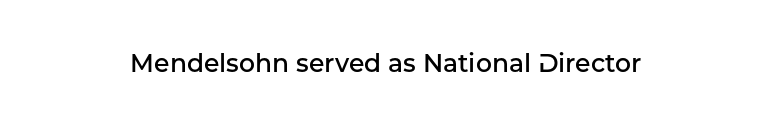
The image shows 25 px text type, upright; set normal letter spacing, not underlined.
